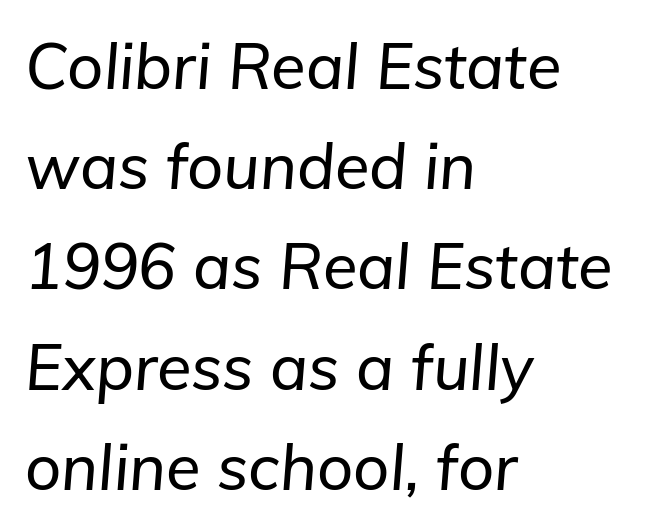
Q: Is the text italic (slanted)? A: Yes, it leans right by about 5 degrees.
Q: Is the text underlined? A: No.
Q: How is the paragraph aligned? A: Left-aligned.
Q: Is the spacing between letters normal or unusually wide? A: Normal.
Q: Is the spacing between lines tight, normal or loose? A: Normal.
Q: Width (condensed, normal, or wide)? A: Normal.
Q: Stroke contrast? A: Low.
Q: x-height? A: Medium.
Q: Monospaced? A: No.
